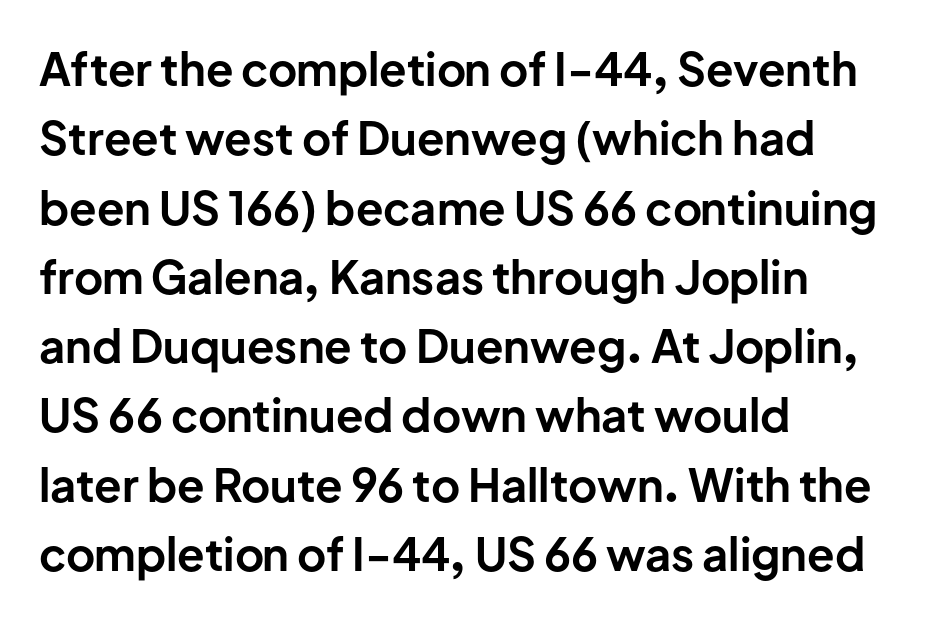
These words are printed bold, with thick strokes throughout. Successive baselines arrive at the customary interval. You can tell it's not italic because the verticals are truly vertical. Unlike a traditional serif, this face leaves its strokes unadorned.
